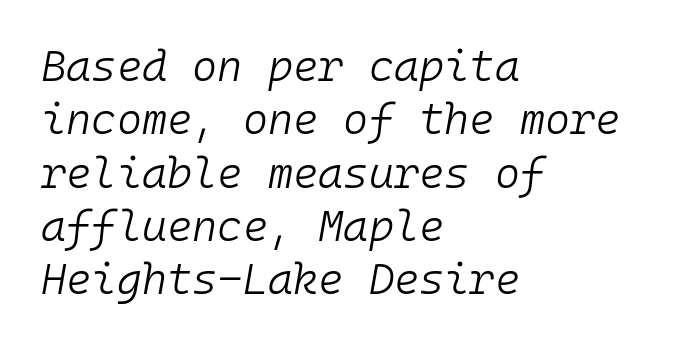
Q: Is the text bold? A: No.
Q: Is the text italic (slanted)? A: Yes, it leans right by about 10 degrees.
Q: Is the text underlined? A: No.
Q: How is the paragraph aligned? A: Left-aligned.
Q: Is the spacing between letters normal or unusually wide? A: Normal.
Q: Width (condensed, normal, or wide)? A: Normal.
Q: Stroke contrast? A: Low.
Q: x-height? A: Medium.
Q: Monospaced? A: Yes.
